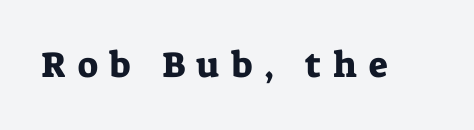
{"serif": "yes", "italic": "no", "width": "normal", "stroke_contrast": "low", "x_height": "medium", "monospaced": "no", "underline": "no", "letter_spacing": "wide", "letter_spacing_em": 0.34, "glyph_px": 36}
